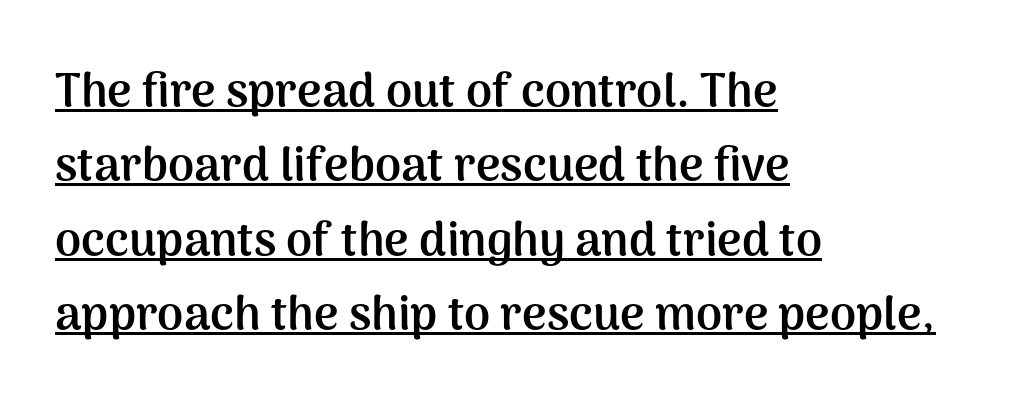
Q: Is the text bold? A: Yes.
Q: Is the text italic (slanted)? A: No, it is upright.
Q: Is the typeface a serif or a sans-serif typeface? A: Sans-serif.
Q: Is the text underlined? A: Yes.
Q: How is the paragraph aligned? A: Left-aligned.
Q: Is the spacing between letters normal or unusually wide? A: Normal.
Q: Is the spacing between lines tight, normal or loose? A: Normal.
Q: Width (condensed, normal, or wide)? A: Normal.
Q: Stroke contrast? A: Medium.
Q: x-height? A: Medium.
Q: Monospaced? A: No.
